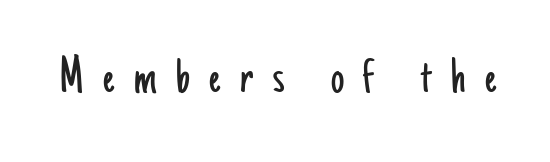
The image shows 53 px light, condensed sans-serif type, upright; set unusually wide letter spacing (+0.37 em), not underlined; low stroke contrast and a small x-height.
